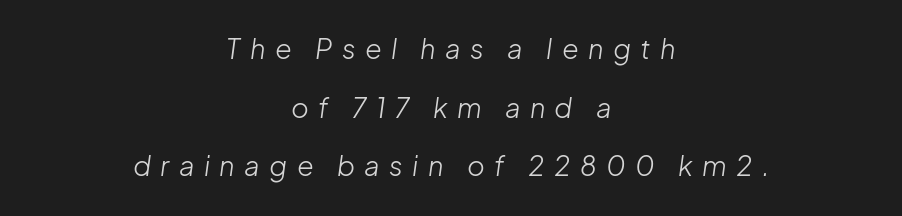
The weight tops out at a normal text grade. Rendered with sloped, italic letterforms. In CSS terms this would be text-align: center. Observe the wide spacing: letters keep a clear distance from each other.
